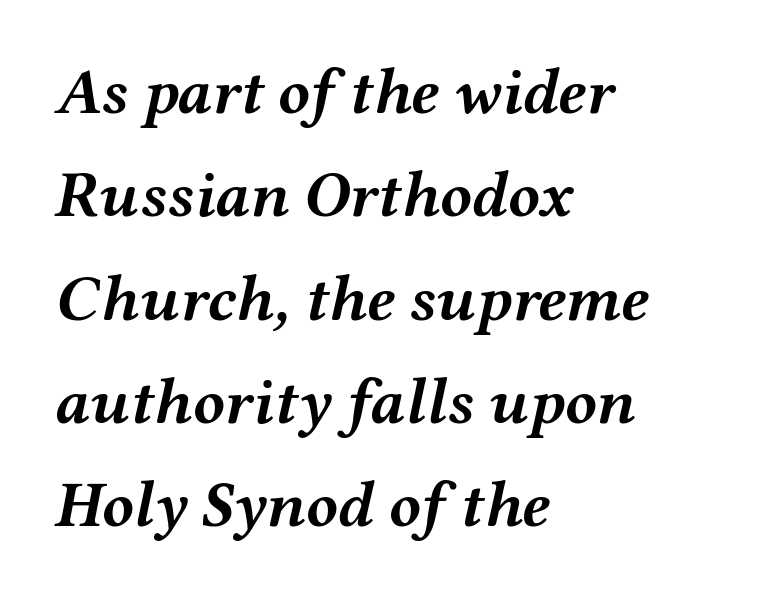
Bold? Absolutely — the strokes are thick and heavy. Compared with typical body copy, the letter spacing here is the same. This rendering uses left alignment, leaving the right contour irregular. Glance below the letters and you will spot only blank space. Character widths vary here, with narrow letters taking less room than wide ones. This sample uses an oblique cut, with every glyph tilted off the vertical.
